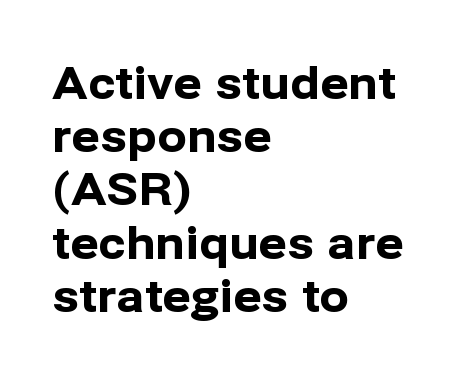
{"serif": "no", "italic": "no", "bold": "yes", "weight": "bold", "width": "normal", "stroke_contrast": "low", "x_height": "medium", "monospaced": "no", "underline": "no", "align": "left", "line_spacing_ratio": 1.21, "letter_spacing": "normal", "letter_spacing_em": 0.0, "glyph_px": 44}
